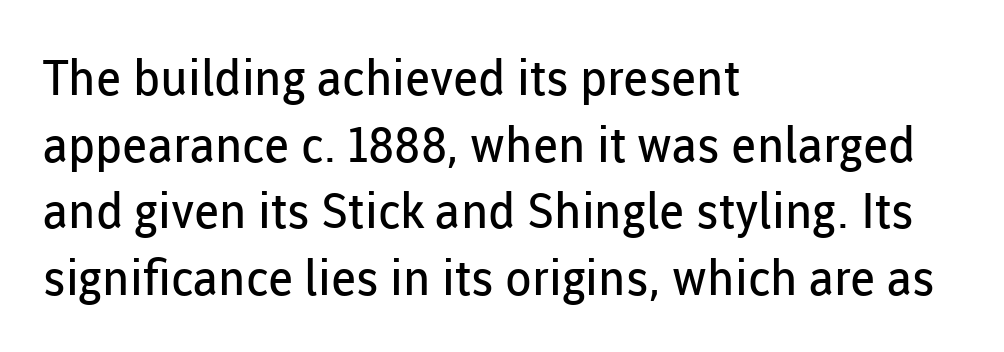
{"serif": "no", "italic": "no", "bold": "no", "weight": "regular", "width": "normal", "stroke_contrast": "low", "x_height": "medium", "monospaced": "no", "underline": "no", "align": "left", "line_spacing": "normal", "line_spacing_ratio": 1.36, "letter_spacing": "normal", "letter_spacing_em": 0.0, "glyph_px": 49}
